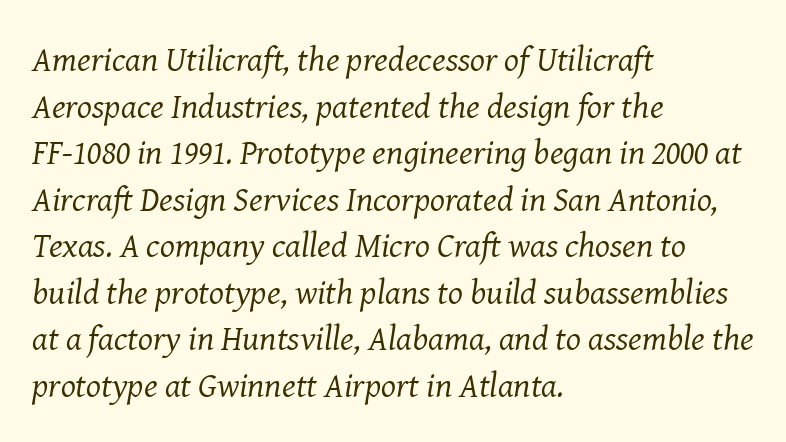
Is this a fixed-width face? No — the glyphs have proportional, varying widths. Check under the words: just untouched page. The typesetter chose a ragged-right arrangement here. Emphasis-style slanted type is in use.
